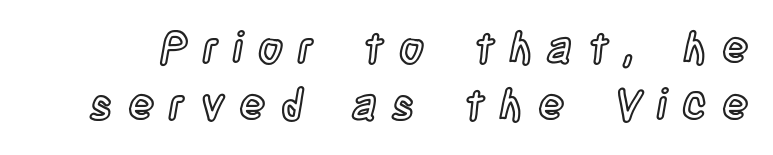
Q: Is the text italic (slanted)? A: Yes.
Q: Is the text underlined? A: No.
Q: Is the spacing between letters normal or unusually wide? A: Unusually wide.
Q: Is the spacing between lines tight, normal or loose? A: Normal.
Q: Width (condensed, normal, or wide)? A: Condensed.
Q: x-height? A: Large.
Q: Monospaced? A: No.
